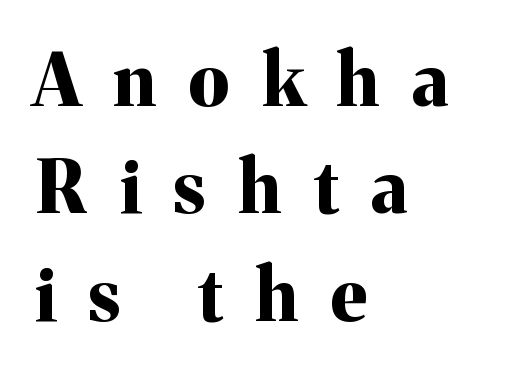
Q: Is the text bold? A: Yes.
Q: Is the text italic (slanted)? A: No, it is upright.
Q: Is the typeface a serif or a sans-serif typeface? A: Serif.
Q: Is the text underlined? A: No.
Q: How is the paragraph aligned? A: Left-aligned.
Q: Is the spacing between letters normal or unusually wide? A: Unusually wide.
Q: Is the spacing between lines tight, normal or loose? A: Normal.
Q: Width (condensed, normal, or wide)? A: Normal.
Q: Stroke contrast? A: Medium.
Q: x-height? A: Medium.
Q: Monospaced? A: No.
